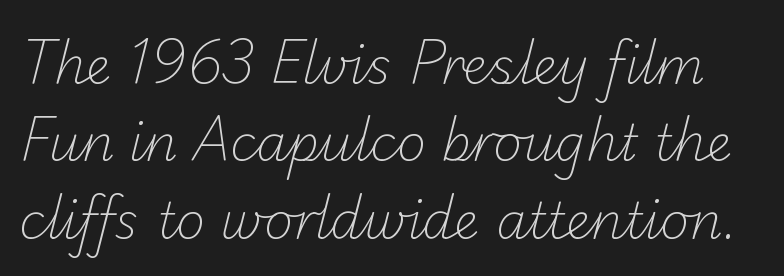
{"serif": "no", "bold": "no", "weight": "light", "width": "normal", "stroke_contrast": "low", "x_height": "small", "monospaced": "no", "underline": "no", "line_spacing": "normal", "line_spacing_ratio": 1.55, "letter_spacing": "normal", "letter_spacing_em": 0.0, "glyph_px": 50}
